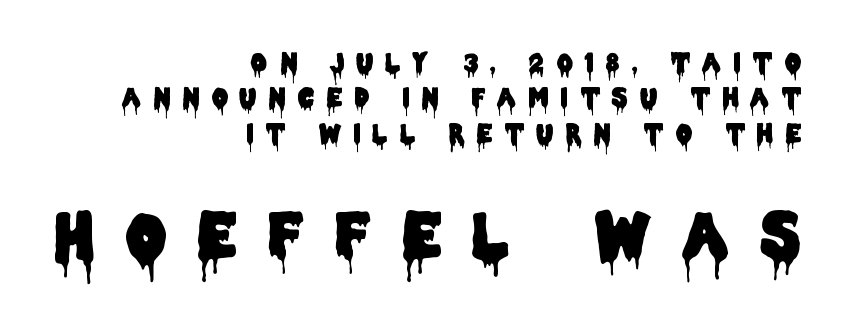
{"serif": "no", "italic": "no", "width": "condensed", "stroke_contrast": "low", "x_height": "large", "monospaced": "no", "underline": "no", "align": "right", "line_spacing": "normal", "line_spacing_ratio": 1.42, "letter_spacing": "wide", "letter_spacing_em": 0.5, "larger_block": "second", "size_ratio": 2.52, "glyph_px": 63}
